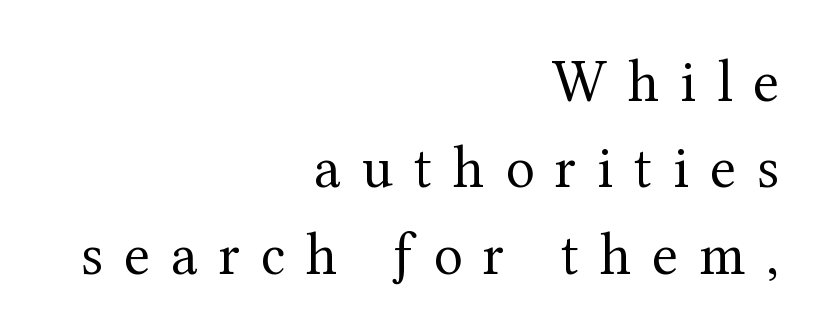
This is not heavy type; no bold has been used. This sample uses an upright cut, with every glyph sitting square on the baseline. Compared with typical body copy, the letter spacing here is much looser. Where is the straight margin? On the right.
